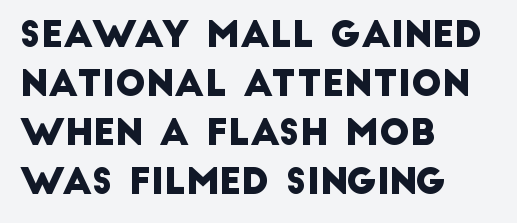
Q: Is the typeface a serif or a sans-serif typeface? A: Sans-serif.
Q: Is the text underlined? A: No.
Q: How is the paragraph aligned? A: Left-aligned.
Q: Is the spacing between letters normal or unusually wide? A: Normal.
Q: Is the spacing between lines tight, normal or loose? A: Normal.
Q: Width (condensed, normal, or wide)? A: Normal.
Q: Stroke contrast? A: Low.
Q: x-height? A: Large.
Q: Monospaced? A: No.
